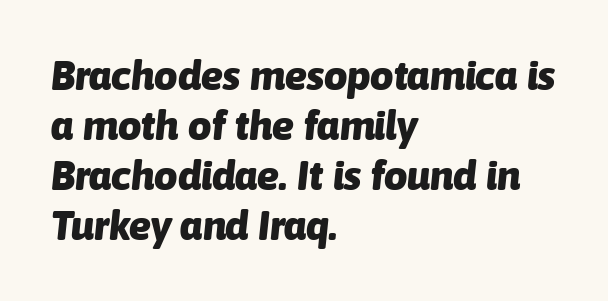
These lines are set flush left with a ragged right edge. Designer's note — italics engaged. Typographic density is high because the face is bold. A clean baseline with only descenders dipping below it. Here the designer chose a conventional face with non-uniform glyph widths. Look at the tracking — it's just the regular setting, nothing added.
